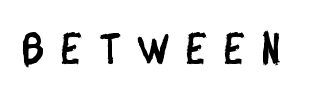
Q: Is the typeface a serif or a sans-serif typeface? A: Sans-serif.
Q: Is the text underlined? A: No.
Q: Is the spacing between letters normal or unusually wide? A: Unusually wide.
Q: Width (condensed, normal, or wide)? A: Condensed.
Q: Stroke contrast? A: Low.
Q: x-height? A: Large.
Q: Monospaced? A: No.
